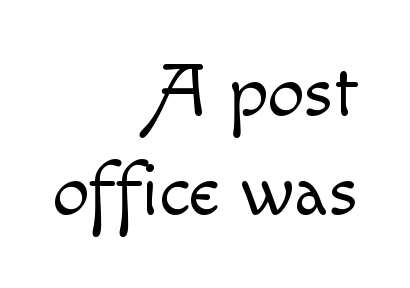
{"italic": "no", "bold": "no", "weight": "light", "width": "normal", "x_height": "small", "monospaced": "no", "underline": "no", "align": "right", "line_spacing": "normal", "line_spacing_ratio": 1.34, "letter_spacing": "normal", "letter_spacing_em": 0.0, "glyph_px": 74}
